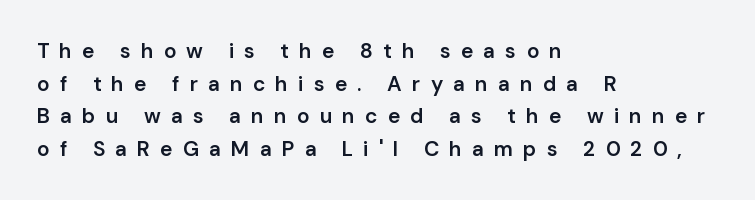
This rendering widens character spacing well past its baseline value. Words float on clear page, feet unadorned. Quick note: interline space is typical. The text block is weighted toward the left margin, trailing off unevenly rightward.
